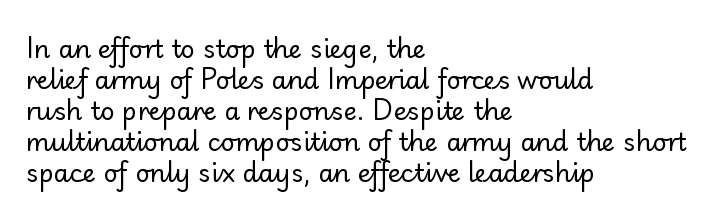
{"italic": "no", "bold": "no", "underline": "no", "align": "left", "line_spacing_ratio": 1.24, "letter_spacing": "normal", "letter_spacing_em": 0.0, "glyph_px": 25}
